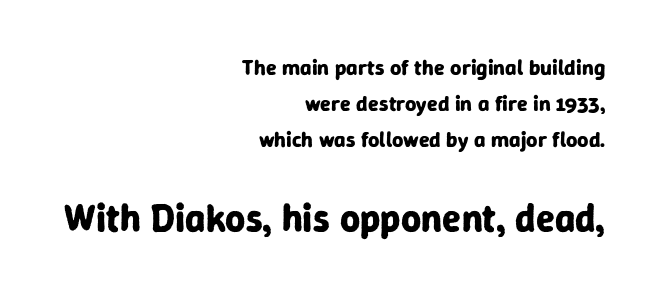
{"serif": "no", "italic": "no", "bold": "yes", "weight": "bold", "width": "normal", "stroke_contrast": "low", "x_height": "medium", "monospaced": "no", "underline": "no", "align": "right", "line_spacing": "normal", "line_spacing_ratio": 1.63, "letter_spacing": "normal", "letter_spacing_em": 0.0, "larger_block": "second", "size_ratio": 1.77, "glyph_px": 39}
